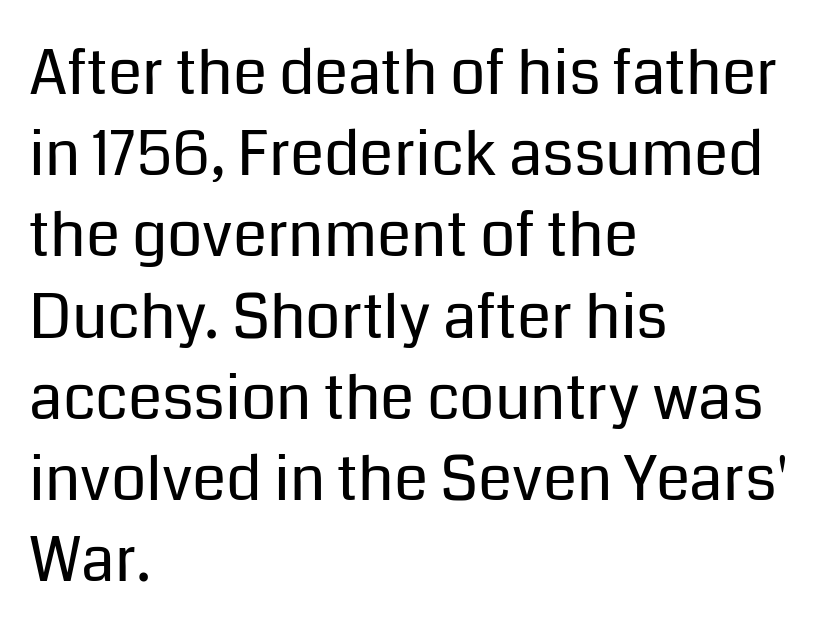
Q: Is the text bold? A: No.
Q: Is the text italic (slanted)? A: No, it is upright.
Q: Is the typeface a serif or a sans-serif typeface? A: Sans-serif.
Q: Is the text underlined? A: No.
Q: How is the paragraph aligned? A: Left-aligned.
Q: Is the spacing between letters normal or unusually wide? A: Normal.
Q: Is the spacing between lines tight, normal or loose? A: Normal.
Q: Width (condensed, normal, or wide)? A: Normal.
Q: Stroke contrast? A: Low.
Q: x-height? A: Medium.
Q: Monospaced? A: No.
